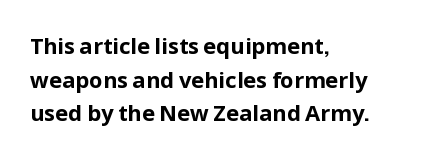
{"italic": "no", "bold": "yes", "underline": "no", "align": "left", "line_spacing": "normal", "line_spacing_ratio": 1.53, "letter_spacing": "normal", "letter_spacing_em": 0.0, "glyph_px": 22}
